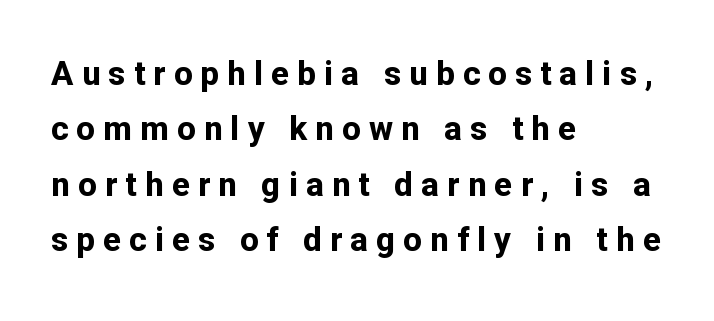
Quick note: not italic, upright. Which margin do the lines hug? The left one — the right edge is uneven. The glyphs have the mass of a bold cut. Here the designer chose a conventional face with non-uniform glyph widths.
